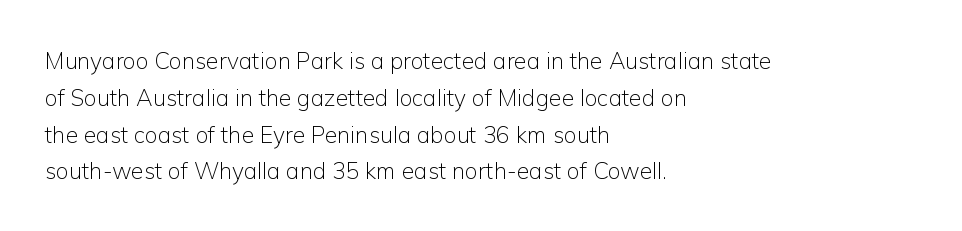
{"italic": "no", "bold": "no", "underline": "no", "align": "left", "line_spacing": "normal", "line_spacing_ratio": 1.6, "letter_spacing": "normal", "letter_spacing_em": 0.0, "glyph_px": 23}
